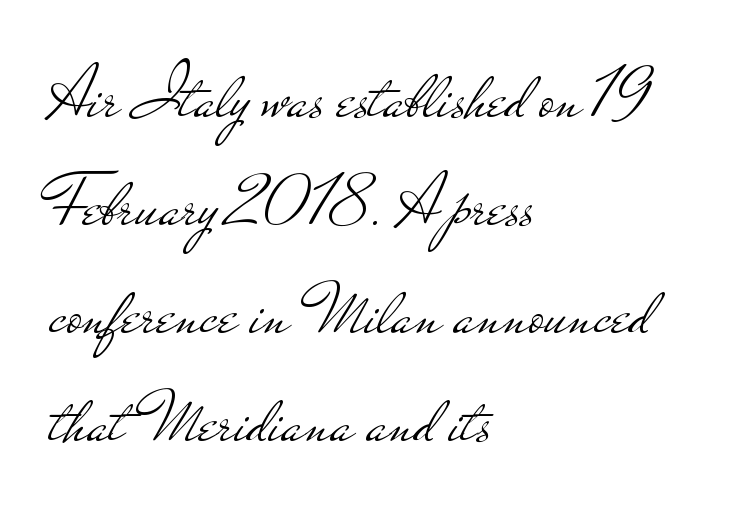
Q: Is the text bold? A: No.
Q: Is the text italic (slanted)? A: Yes.
Q: Is the typeface a serif or a sans-serif typeface? A: Sans-serif.
Q: Is the text underlined? A: No.
Q: How is the paragraph aligned? A: Left-aligned.
Q: Is the spacing between letters normal or unusually wide? A: Normal.
Q: Is the spacing between lines tight, normal or loose? A: Normal.
Q: Width (condensed, normal, or wide)? A: Wide.
Q: Stroke contrast? A: Low.
Q: x-height? A: Small.
Q: Monospaced? A: No.
